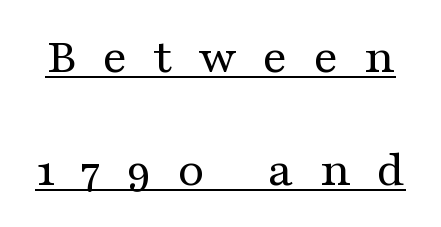
Q: Is the text bold? A: No.
Q: Is the text italic (slanted)? A: No, it is upright.
Q: Is the typeface a serif or a sans-serif typeface? A: Serif.
Q: Is the text underlined? A: Yes.
Q: Is the spacing between letters normal or unusually wide? A: Unusually wide.
Q: Is the spacing between lines tight, normal or loose? A: Loose.
Q: Width (condensed, normal, or wide)? A: Wide.
Q: Stroke contrast? A: Medium.
Q: x-height? A: Medium.
Q: Monospaced? A: No.
